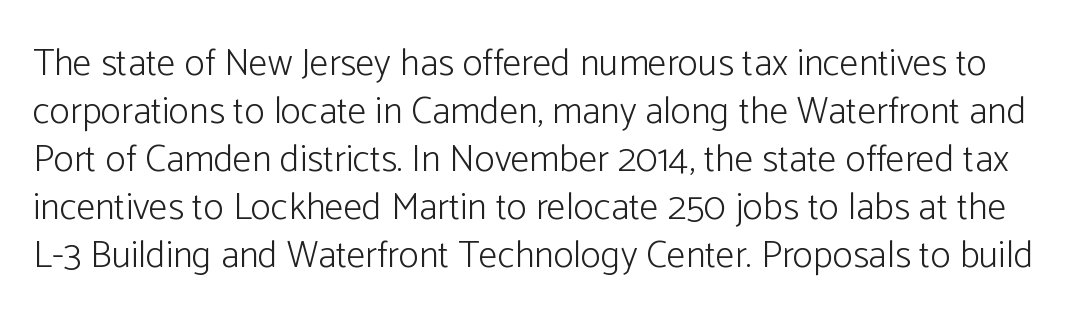
The image shows 38 px light sans-serif type, upright; set normal line spacing (1.26x), normal letter spacing, not underlined; low stroke contrast and a medium x-height.
